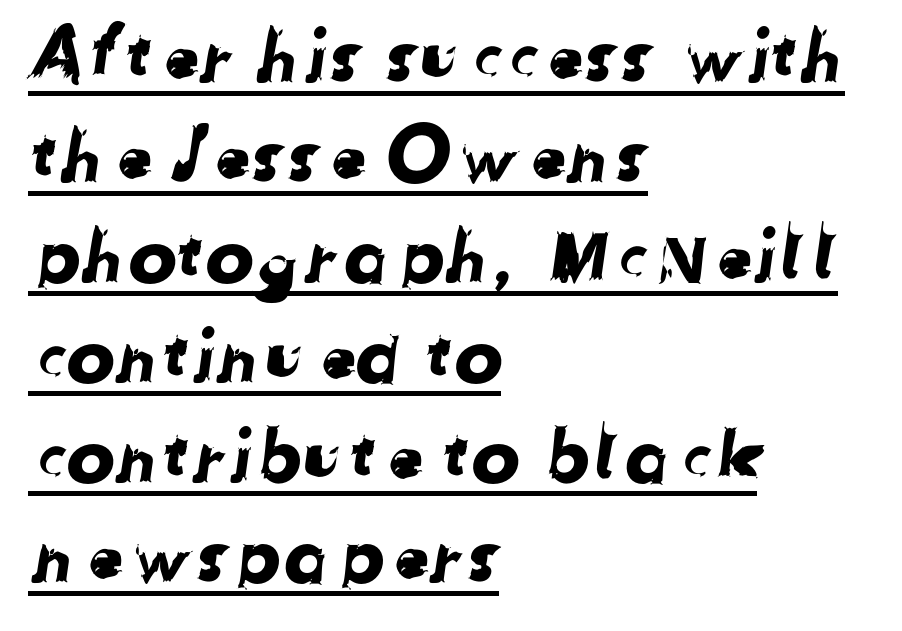
The image shows 73 px sans-serif type; set left-aligned, normal line spacing (1.37x), normal letter spacing, underlined; low stroke contrast and a medium x-height.
